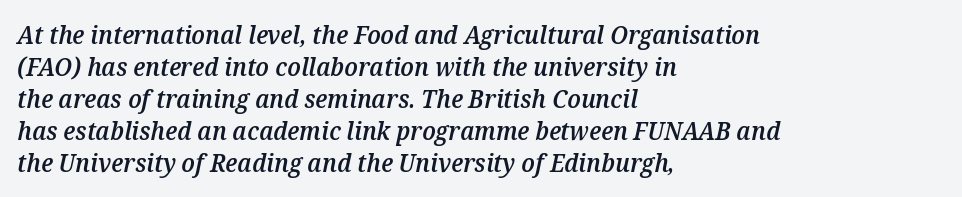
The image shows 25 px text type, italic (leaning right); set left-aligned, normal line spacing (1.28x), normal letter spacing, not underlined.
